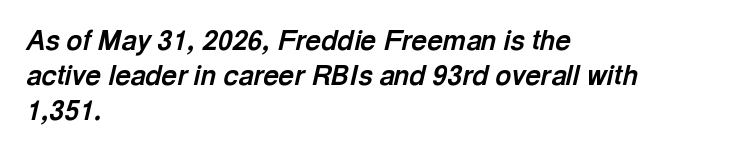
Q: Is the text bold? A: Yes.
Q: Is the text italic (slanted)? A: Yes, it leans right by about 13 degrees.
Q: Is the text underlined? A: No.
Q: How is the paragraph aligned? A: Left-aligned.
Q: Is the spacing between letters normal or unusually wide? A: Normal.
Q: Is the spacing between lines tight, normal or loose? A: Normal.
